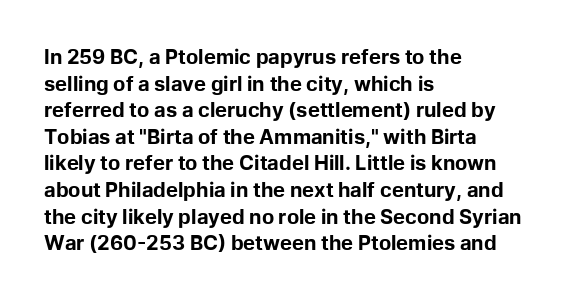
The image shows 20 px bold type, upright; set left-aligned, normal line spacing (1.33x), normal letter spacing, not underlined.
